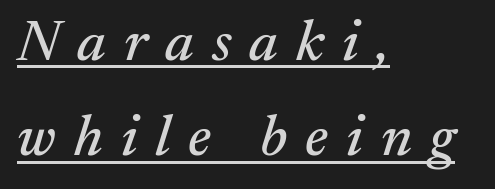
{"serif": "yes", "italic": "yes", "lean": "right", "slant_degrees": 17, "width": "normal", "stroke_contrast": "medium", "x_height": "medium", "monospaced": "no", "underline": "yes", "align": "left", "line_spacing": "normal", "line_spacing_ratio": 1.64, "letter_spacing": "wide", "letter_spacing_em": 0.31, "glyph_px": 58}
